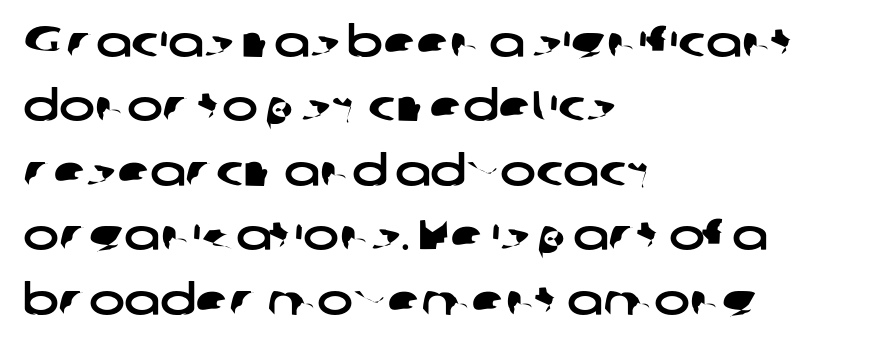
Q: Is the typeface a serif or a sans-serif typeface? A: Sans-serif.
Q: Is the text underlined? A: No.
Q: How is the paragraph aligned? A: Left-aligned.
Q: Is the spacing between letters normal or unusually wide? A: Normal.
Q: Is the spacing between lines tight, normal or loose? A: Normal.
Q: Width (condensed, normal, or wide)? A: Wide.
Q: Stroke contrast? A: Low.
Q: x-height? A: Medium.
Q: Monospaced? A: No.
